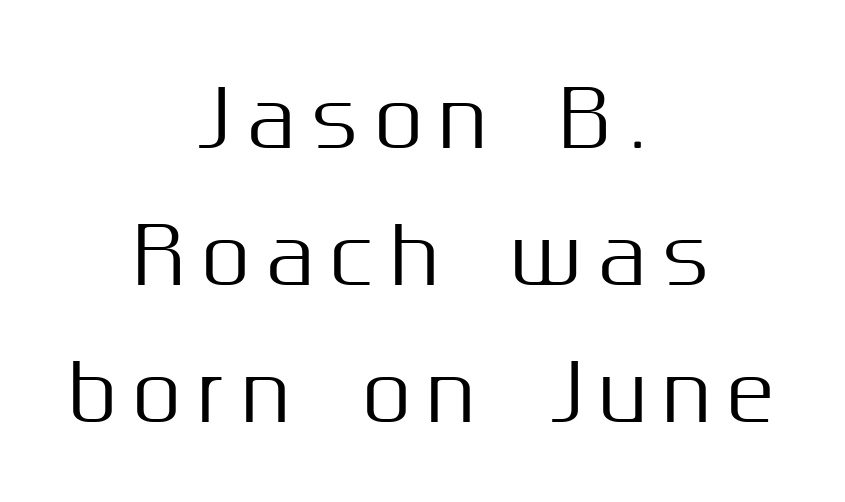
The image shows 77 px sans-serif type, upright; set centered, line spacing 1.78x, unusually wide letter spacing (+0.23 em), not underlined; medium stroke contrast and a medium x-height.
